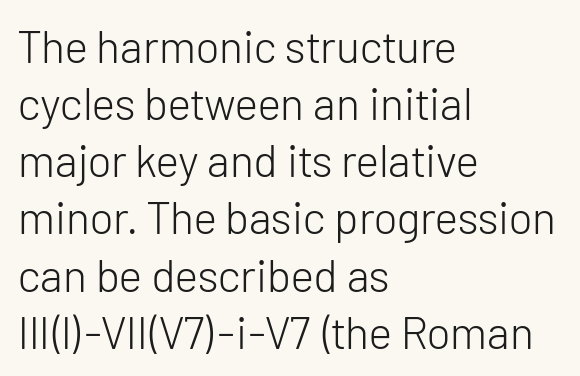
The image shows 45 px light sans-serif type, upright; set left-aligned, normal line spacing (1.27x), normal letter spacing, not underlined; low stroke contrast and a medium x-height.
